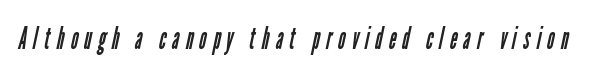
Q: Is the text bold? A: No.
Q: Is the typeface a serif or a sans-serif typeface? A: Sans-serif.
Q: Is the text underlined? A: No.
Q: Is the spacing between letters normal or unusually wide? A: Unusually wide.
Q: Width (condensed, normal, or wide)? A: Condensed.
Q: Stroke contrast? A: Low.
Q: x-height? A: Medium.
Q: Monospaced? A: No.
